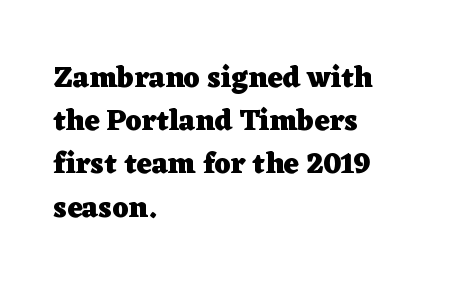
{"serif": "yes", "italic": "no", "bold": "yes", "weight": "heavy", "width": "wide", "stroke_contrast": "low", "x_height": "medium", "monospaced": "no", "underline": "no", "align": "left", "line_spacing": "normal", "line_spacing_ratio": 1.49, "letter_spacing": "normal", "letter_spacing_em": 0.0, "glyph_px": 29}
